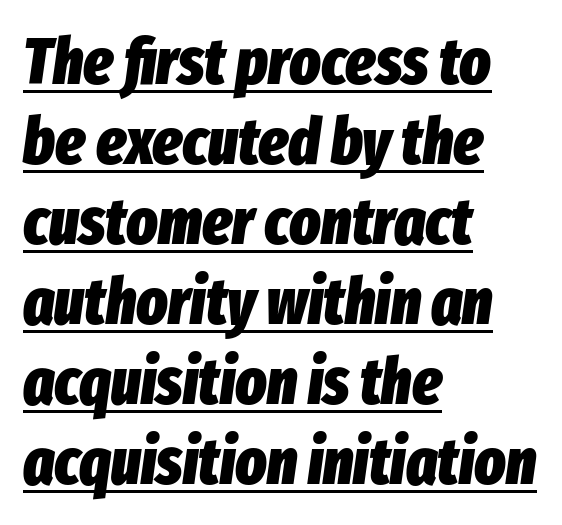
{"italic": "yes", "lean": "right", "slant_degrees": 8, "bold": "yes", "weight": "heavy", "width": "condensed", "stroke_contrast": "low", "x_height": "medium", "monospaced": "no", "underline": "yes", "align": "left", "line_spacing_ratio": 1.23, "letter_spacing": "normal", "letter_spacing_em": 0.0, "glyph_px": 65}
